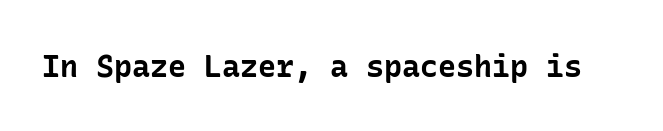
The passage shown is not underscored anywhere. Does the weight exceed regular? Yes, all the way to bold. Honestly, the letter spacing is just normal — you wouldn't notice it. Every stem runs plumb, perpendicular to the baseline.
